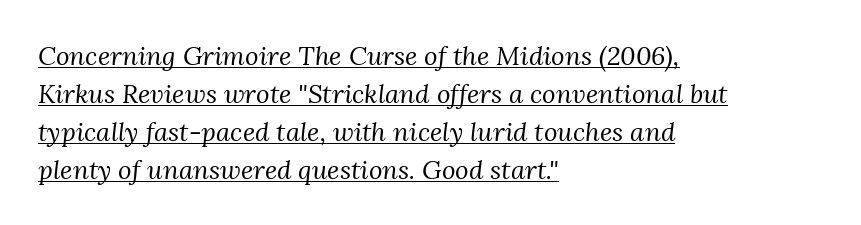
Q: Is the text bold? A: No.
Q: Is the text italic (slanted)? A: Yes, it leans right by about 3 degrees.
Q: Is the text underlined? A: Yes.
Q: How is the paragraph aligned? A: Left-aligned.
Q: Is the spacing between letters normal or unusually wide? A: Normal.
Q: Is the spacing between lines tight, normal or loose? A: Normal.
